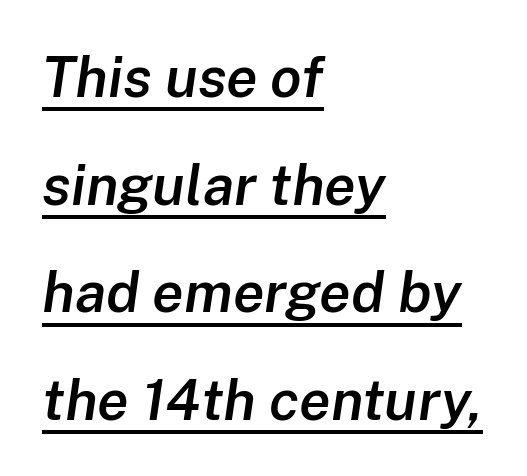
The image shows 57 px semibold type, italic (leaning right); set left-aligned, line spacing 1.89x, normal letter spacing, underlined; low stroke contrast and a medium x-height.
